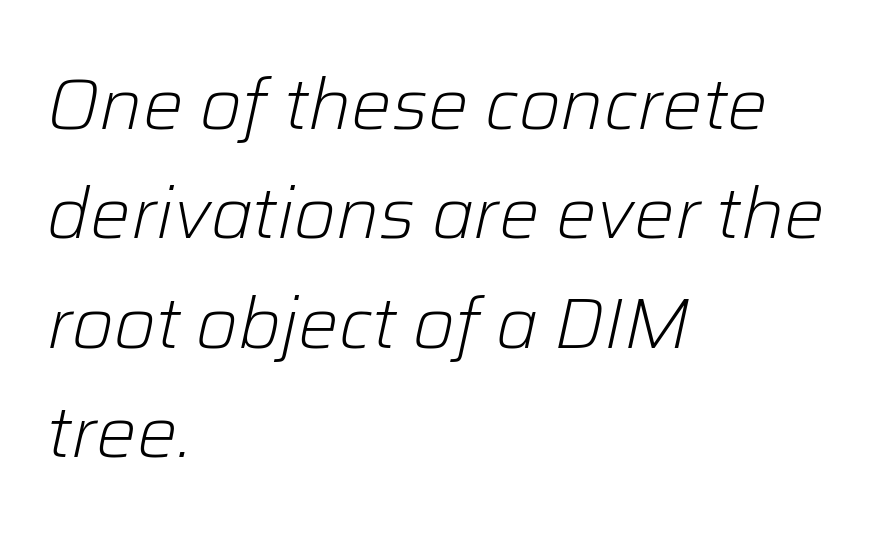
Q: Is the text bold? A: No.
Q: Is the text italic (slanted)? A: Yes, it leans right by about 12 degrees.
Q: Is the text underlined? A: No.
Q: How is the paragraph aligned? A: Left-aligned.
Q: Is the spacing between letters normal or unusually wide? A: Normal.
Q: Is the spacing between lines tight, normal or loose? A: Normal.
Q: Width (condensed, normal, or wide)? A: Normal.
Q: Stroke contrast? A: Low.
Q: x-height? A: Medium.
Q: Monospaced? A: No.
